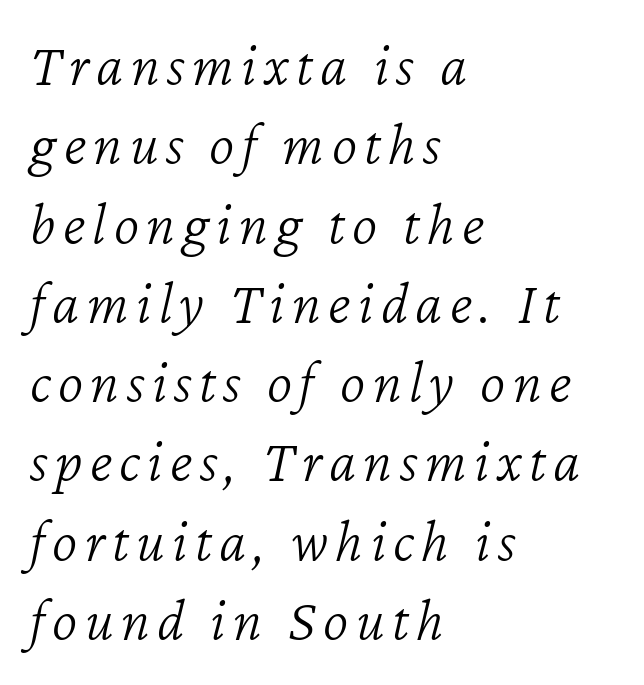
{"italic": "yes", "lean": "right", "slant_degrees": 12, "bold": "no", "weight": "light", "width": "normal", "stroke_contrast": "low", "x_height": "medium", "monospaced": "no", "underline": "no", "align": "left", "line_spacing": "normal", "line_spacing_ratio": 1.3, "glyph_px": 61}
